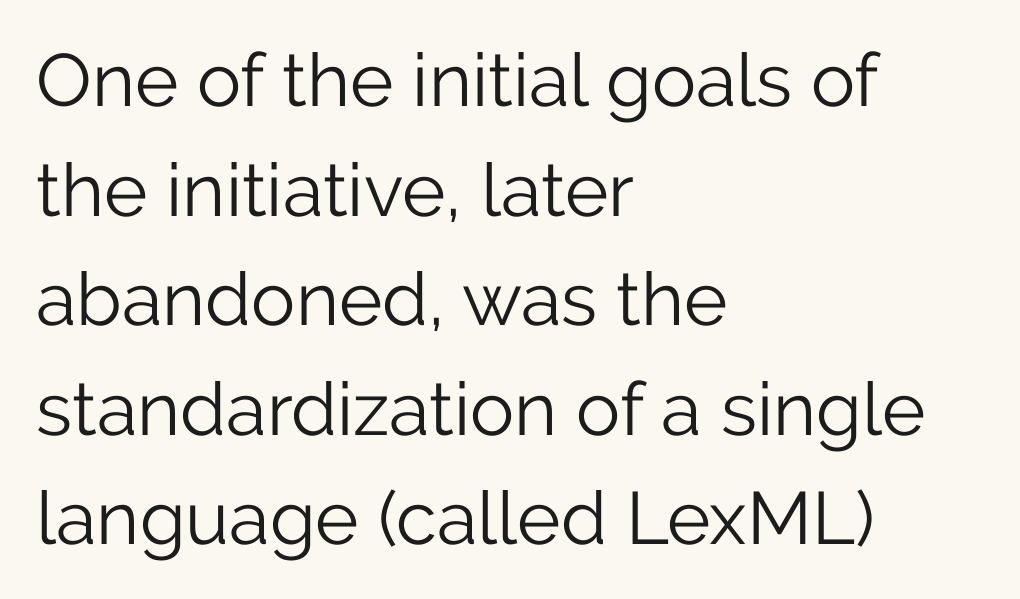
Q: Is the text bold? A: No.
Q: Is the text italic (slanted)? A: No, it is upright.
Q: Is the typeface a serif or a sans-serif typeface? A: Sans-serif.
Q: Is the text underlined? A: No.
Q: How is the paragraph aligned? A: Left-aligned.
Q: Is the spacing between letters normal or unusually wide? A: Normal.
Q: Is the spacing between lines tight, normal or loose? A: Normal.
Q: Width (condensed, normal, or wide)? A: Normal.
Q: Stroke contrast? A: Low.
Q: x-height? A: Medium.
Q: Monospaced? A: No.
